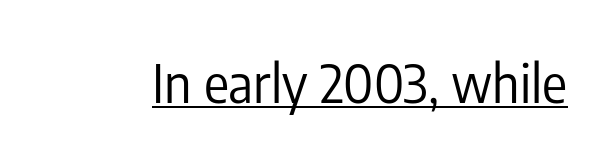
{"serif": "no", "italic": "no", "bold": "no", "weight": "regular", "width": "condensed", "stroke_contrast": "low", "x_height": "medium", "monospaced": "no", "underline": "yes", "letter_spacing": "normal", "letter_spacing_em": 0.0, "glyph_px": 52}
